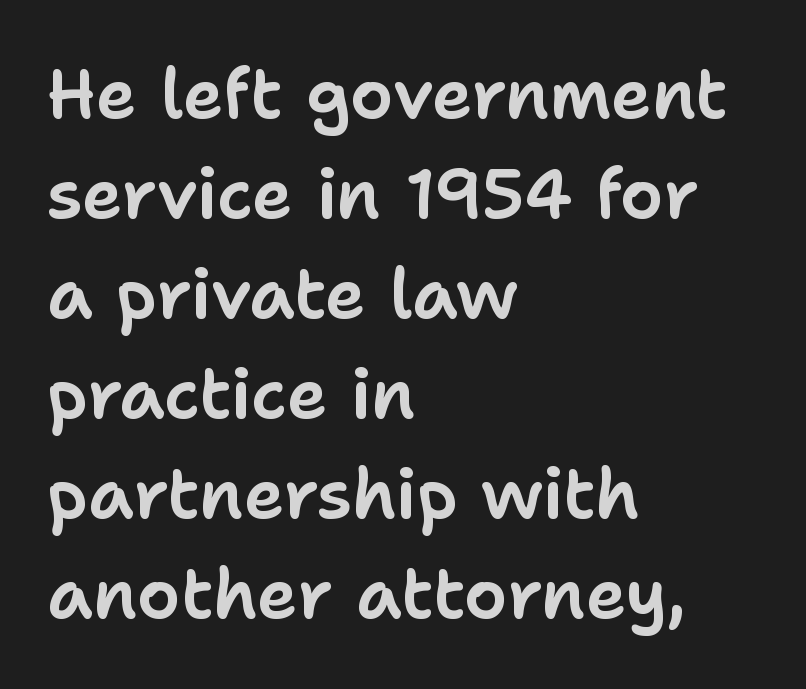
The image shows 69 px sans-serif type, upright; set left-aligned, normal line spacing (1.45x), normal letter spacing, not underlined; low stroke contrast and a medium x-height.
